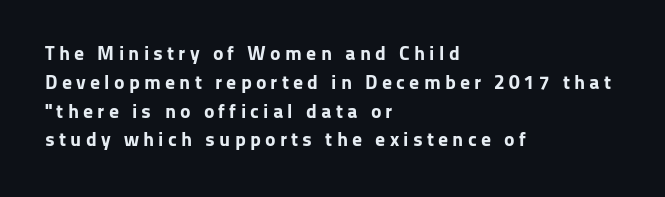
Compared with a centered layout, this one pins lines to the left instead. A typesetter would call this heavily tracked-out type. On the weight axis this lands at bold, roughly 700. Descender tails drop into unmarked territory. The passage shown stacks its lines at a standard gap. Rendered with straight, roman letterforms.
